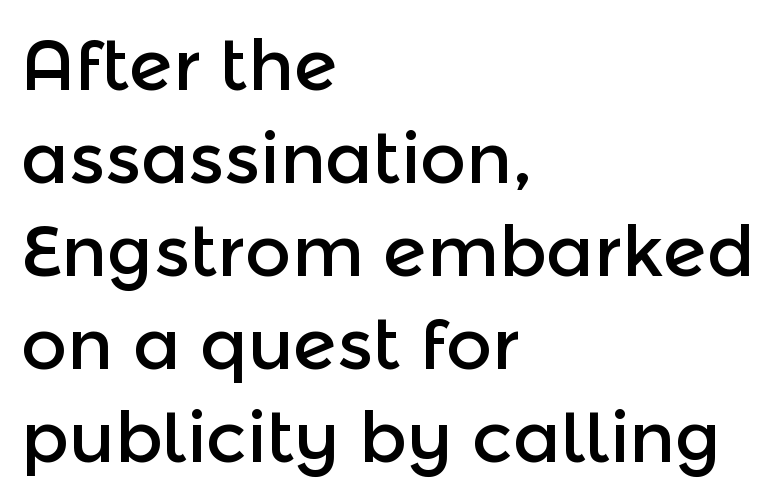
The image shows 71 px sans-serif type, upright; set left-aligned, normal line spacing (1.31x), normal letter spacing, not underlined; a medium x-height.
